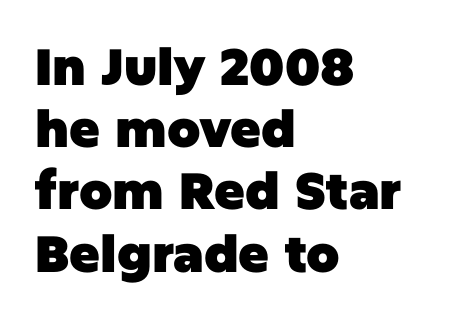
Does the weight exceed regular? Yes, all the way to bold. Decoration check: the copy has no underline. Classification — sans serif. Short and long lines alike share a common starting point at left.
